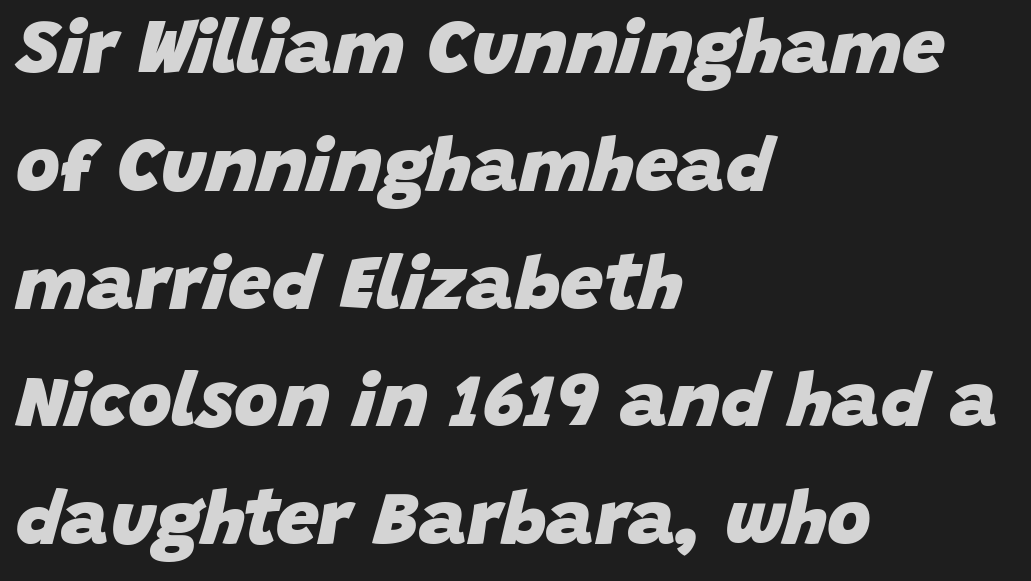
A dark, heavy texture on the line: the type is bold. Would a proofreader flag this as italicized? Yes. The horizontal fit of the characters is conventional and even. Is this a fixed-width face? No — the glyphs have proportional, varying widths. Regular leading.
